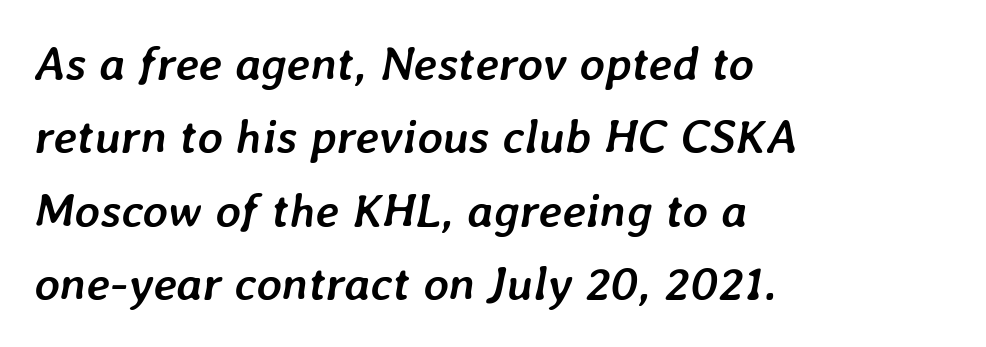
{"italic": "yes", "lean": "right", "slant_degrees": 7, "bold": "yes", "weight": "semibold", "width": "normal", "stroke_contrast": "low", "x_height": "medium", "monospaced": "no", "underline": "no", "align": "left", "line_spacing": "normal", "line_spacing_ratio": 1.53, "letter_spacing": "normal", "letter_spacing_em": 0.0, "glyph_px": 48}
